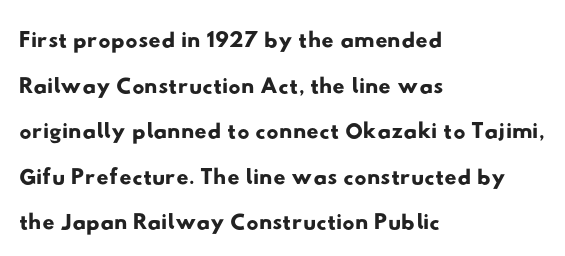
Observe the absence of serifs on each vertical stroke in this sample. This sample has the flowing, uneven cadence of proportional lettering. The area under the type is left untouched. Spacing between characters is what you'd get straight out of the box. The designer left line spacing at the default. Caption: multi-line text, flush left, ragged right.
